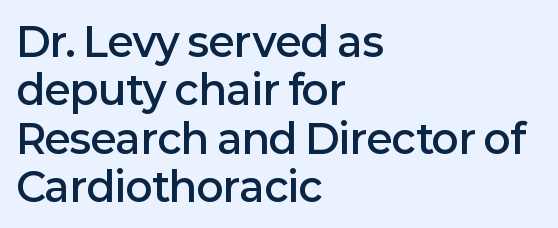
The image shows 40 px semibold sans-serif type, upright; set left-aligned, line spacing 1.21x, normal letter spacing, not underlined; low stroke contrast and a medium x-height.
